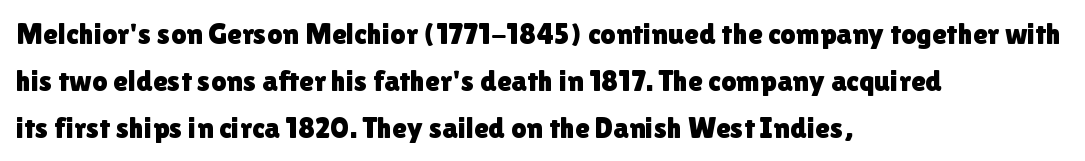
The image shows 30 px sans-serif type, upright; set left-aligned, normal line spacing (1.56x), normal letter spacing, not underlined; low stroke contrast and a medium x-height.
